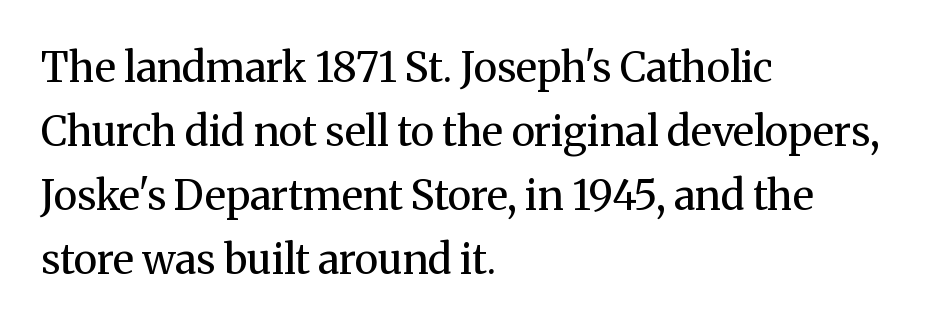
The image shows 41 px regular-weight serif type, upright; set left-aligned, normal line spacing (1.56x), normal letter spacing, not underlined; medium stroke contrast and a medium x-height.
